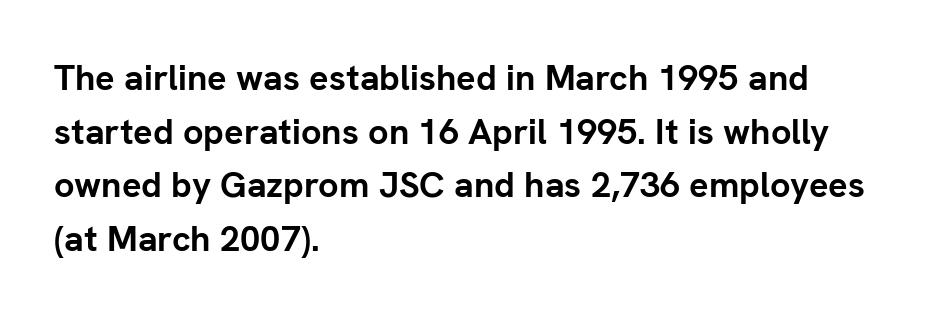
The image shows 36 px semibold sans-serif type, upright; set left-aligned, normal line spacing (1.49x), normal letter spacing, not underlined; low stroke contrast and a medium x-height.
